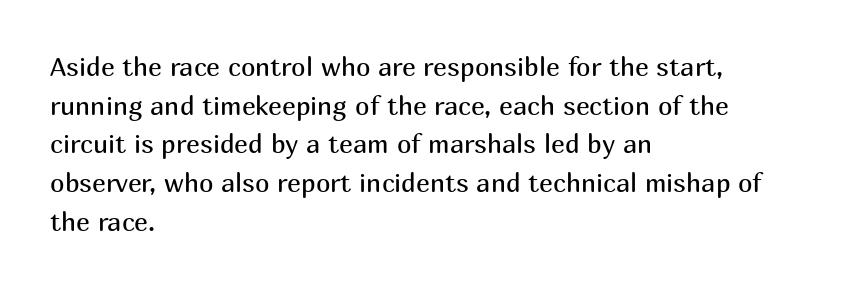
Q: Is the text bold? A: No.
Q: Is the text italic (slanted)? A: No, it is upright.
Q: Is the text underlined? A: No.
Q: How is the paragraph aligned? A: Left-aligned.
Q: Is the spacing between letters normal or unusually wide? A: Normal.
Q: Is the spacing between lines tight, normal or loose? A: Normal.
